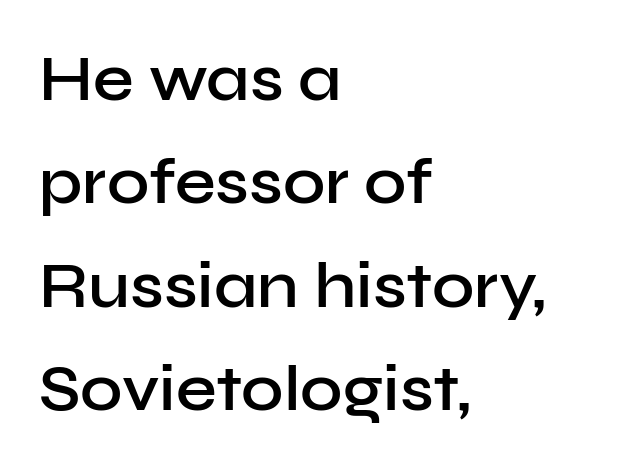
Character widths vary here, with narrow letters taking less room than wide ones. Notice how the stems are strictly vertical — no italics here. Typographic density is moderately raised because the face is semibold. There is no visible air inserted between adjacent glyphs.
